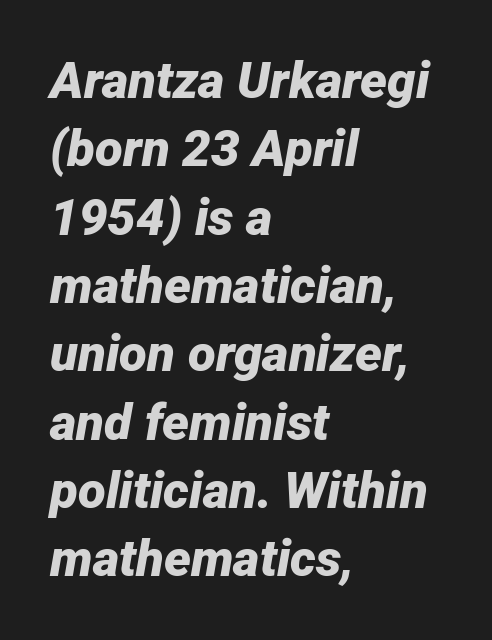
{"italic": "yes", "lean": "right", "slant_degrees": 12, "bold": "yes", "weight": "bold", "width": "normal", "stroke_contrast": "low", "x_height": "medium", "monospaced": "no", "underline": "no", "align": "left", "line_spacing": "normal", "line_spacing_ratio": 1.34, "letter_spacing": "normal", "letter_spacing_em": 0.0, "glyph_px": 51}
